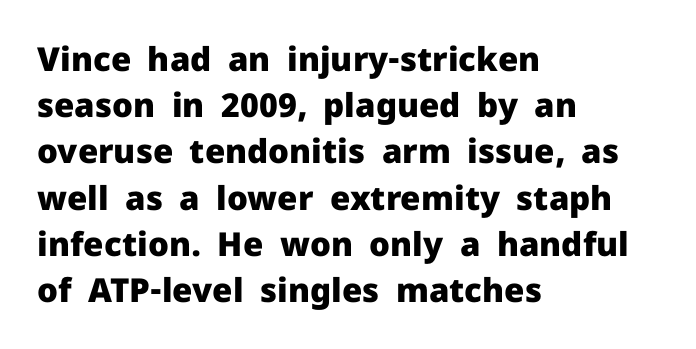
The image shows 33 px heavy sans-serif type, upright; set left-aligned, normal line spacing (1.4x), normal letter spacing, not underlined; low stroke contrast and a medium x-height.
